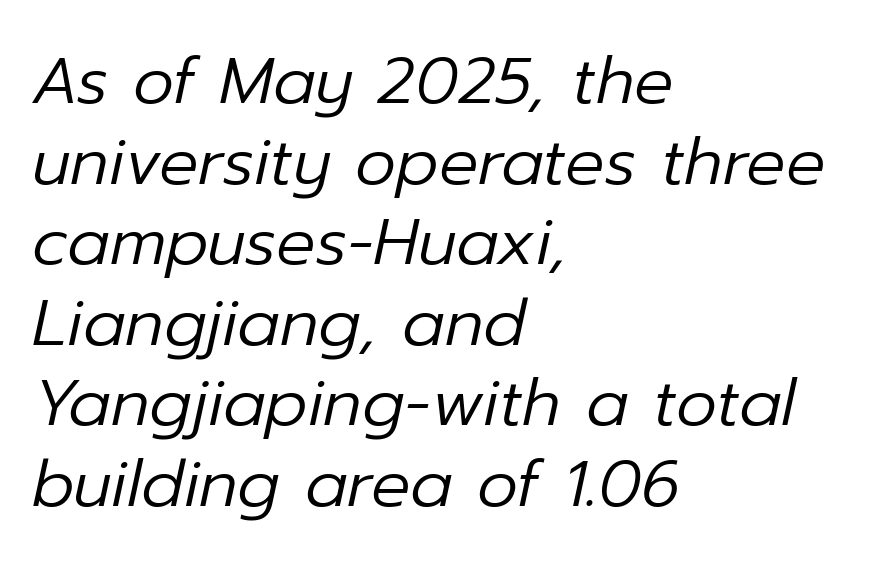
The typography opts for an oblique posture over an upright one. Honestly, the letter spacing is just normal — you wouldn't notice it. Just letters on the line, the space beneath them empty. One-word summary of the alignment: left.
